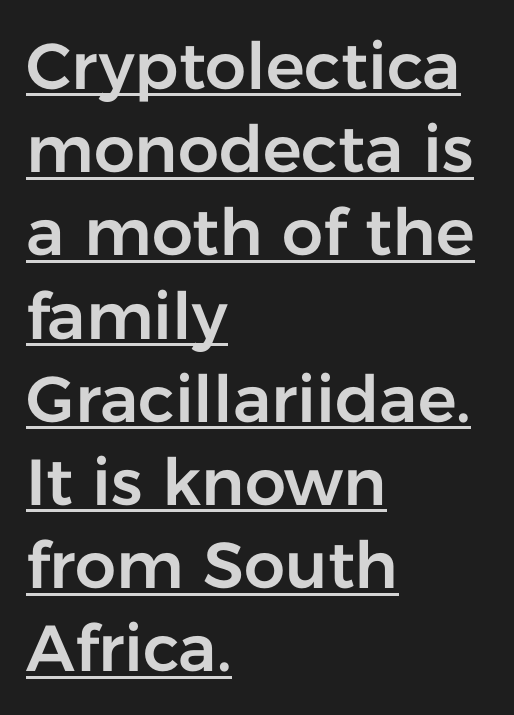
The image shows 65 px sans-serif type, upright; set left-aligned, normal line spacing (1.28x), normal letter spacing, underlined; low stroke contrast and a medium x-height.
